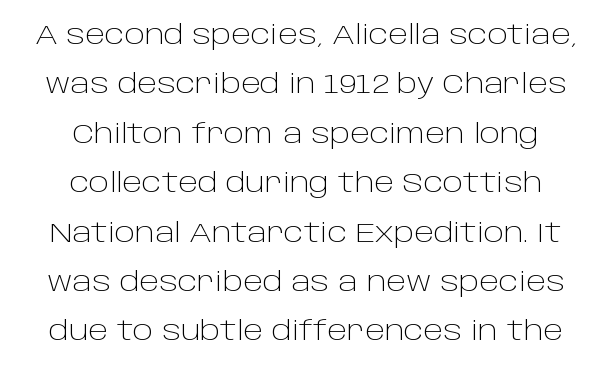
Q: Is the text bold? A: No.
Q: Is the text italic (slanted)? A: No, it is upright.
Q: Is the text underlined? A: No.
Q: How is the paragraph aligned? A: Centered.
Q: Is the spacing between letters normal or unusually wide? A: Normal.
